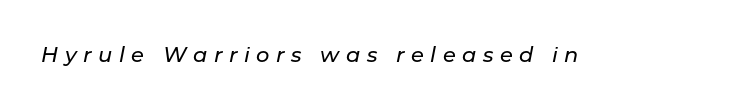
Q: Is the text italic (slanted)? A: Yes, it leans right by about 11 degrees.
Q: Is the text underlined? A: No.
Q: Is the spacing between letters normal or unusually wide? A: Unusually wide.
